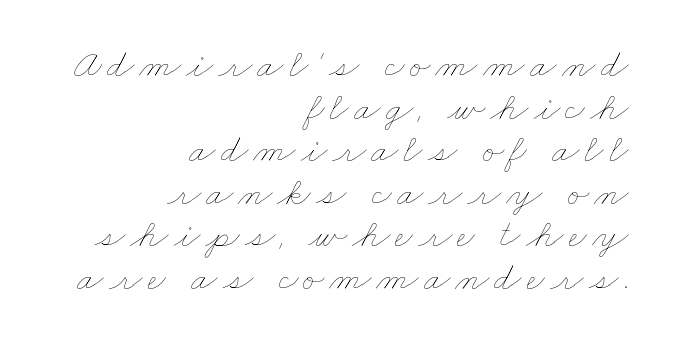
A typesetter would call this proportional, since set widths differ per character. The strokes carry an ordinary text weight at most. The text block is weighted toward the right margin, trailing off unevenly leftward. Unmarked baselines from the first word to the last. The rendering uses a small line-height, squeezing the rows.
